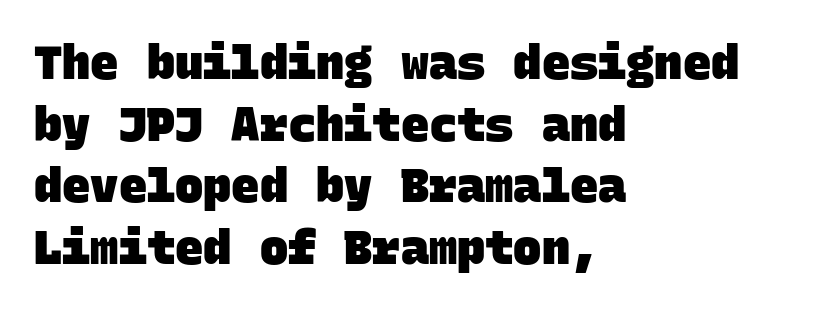
Students, note that the glyphs here touch the page at normal intervals. These lines are set flush left with a ragged right edge. The passage shown is typeset with a sans-serif family. Honestly, there is no underline to notice here at all.
